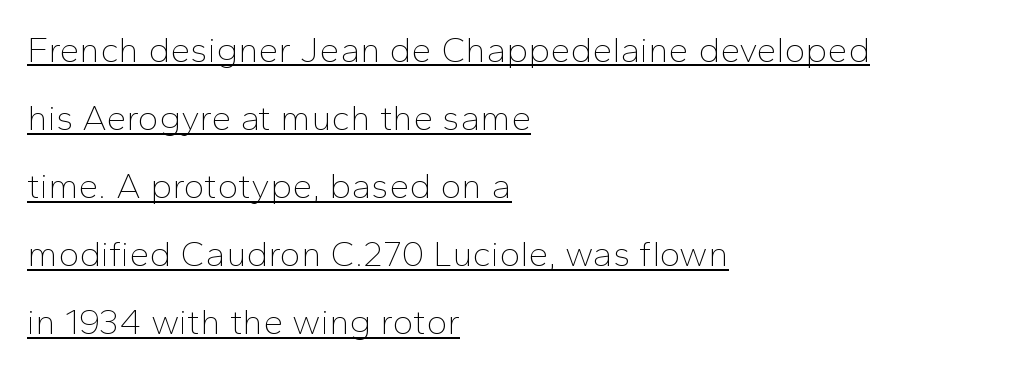
Ordinary non-slanted type is in use. The glyphs in this specimen are sans serif. Here the designer chose a conventional face with non-uniform glyph widths. Counters stay open thanks to moderate or lighter strokes.
